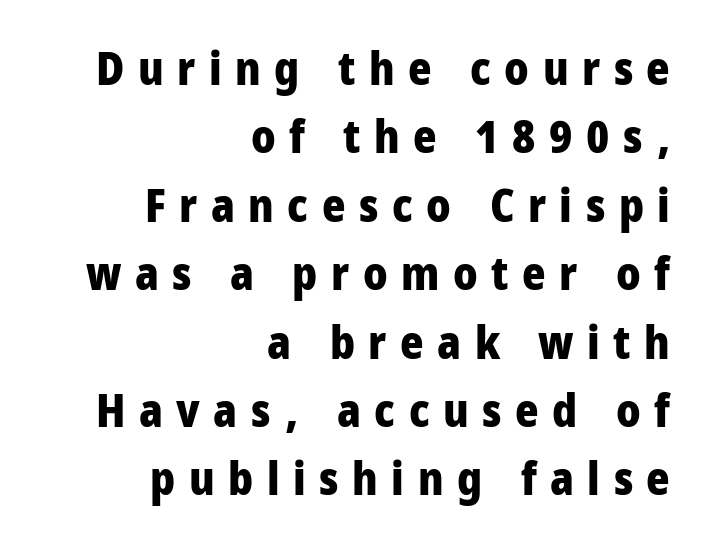
Type style note: lacks serifs. You could only call the tracking loose — the letters float apart. This sample keeps an unexceptional amount of space between lines. Note the varied advance widths — an 'i' is clearly narrower than an 'm'. The strip under each line holds only bare page.
